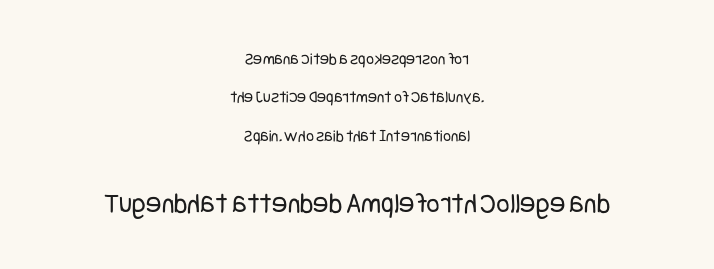
{"serif": "no", "italic": "no", "bold": "no", "weight": "regular", "width": "condensed", "stroke_contrast": "low", "x_height": "large", "underline": "no", "align": "center", "line_spacing": "loose", "line_spacing_ratio": 2.26, "letter_spacing": "normal", "letter_spacing_em": 0.0, "larger_block": "second", "size_ratio": 1.71, "glyph_px": 29}
